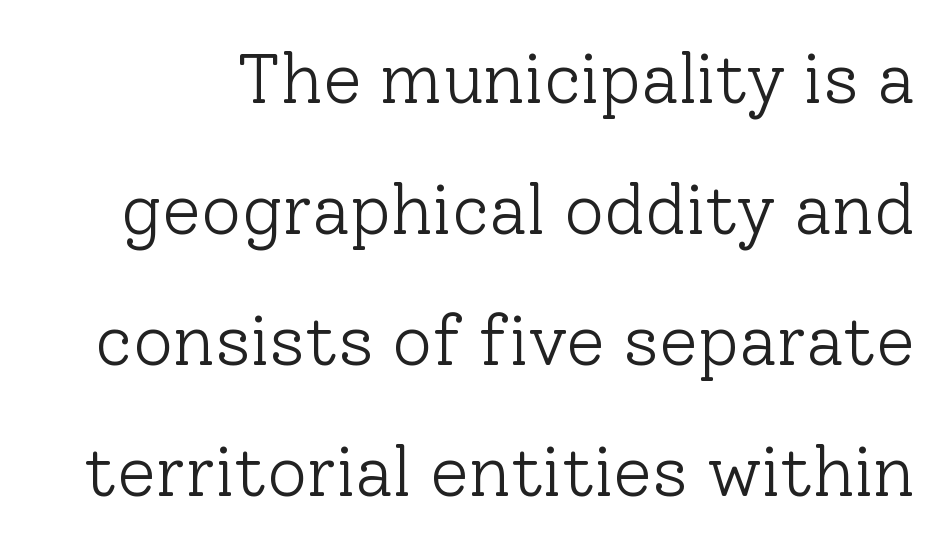
Q: Is the text bold? A: No.
Q: Is the text italic (slanted)? A: No, it is upright.
Q: Is the typeface a serif or a sans-serif typeface? A: Serif.
Q: Is the text underlined? A: No.
Q: Is the spacing between letters normal or unusually wide? A: Normal.
Q: Width (condensed, normal, or wide)? A: Normal.
Q: Stroke contrast? A: Low.
Q: x-height? A: Medium.
Q: Monospaced? A: No.
